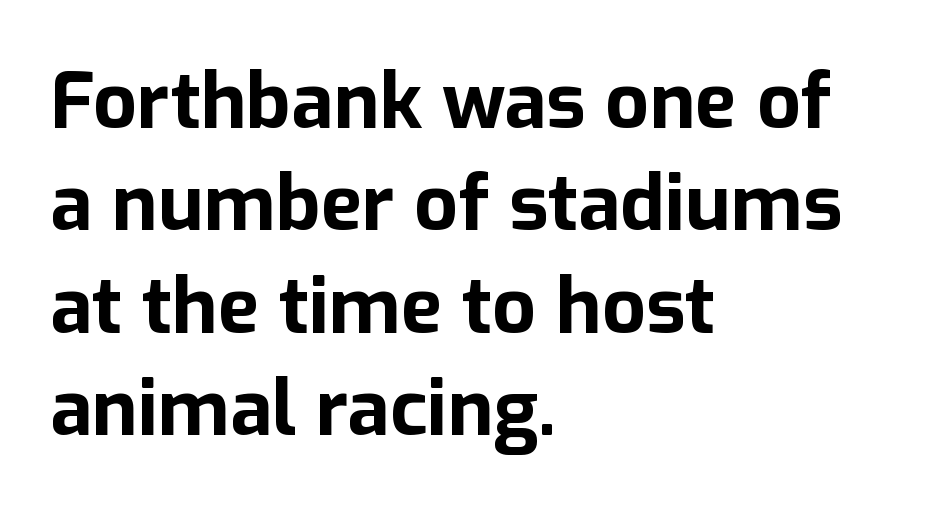
Looks like regular typesetting: each glyph gets only the width it needs. Ordinary non-slanted type is in use. Regarding leading, the lines here are spaced in the standard way. The strip under each line holds only bare page.
